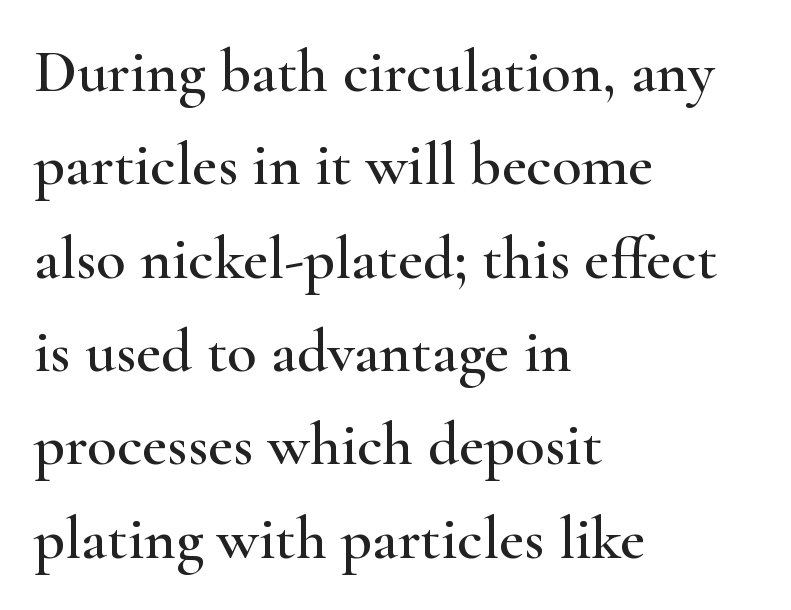
{"serif": "yes", "italic": "no", "width": "wide", "stroke_contrast": "high", "x_height": "small", "monospaced": "no", "underline": "no", "align": "left", "line_spacing": "normal", "line_spacing_ratio": 1.53, "letter_spacing": "normal", "letter_spacing_em": 0.0, "glyph_px": 61}
